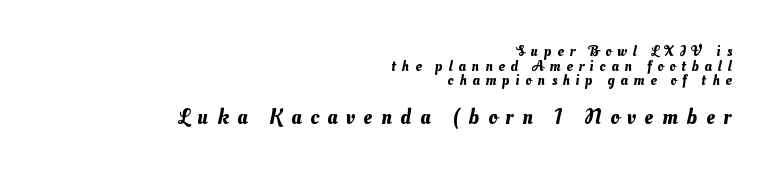
The image shows 22 px text type; set right-aligned, tight line spacing (0.97x), unusually wide letter spacing (+0.39 em), not underlined; the second (bottom) block is 1.47x larger.
